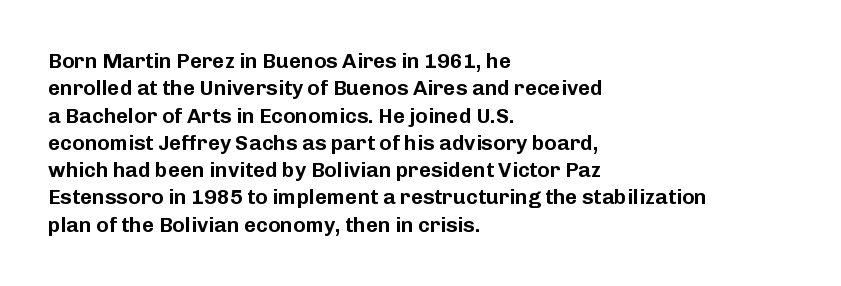
Q: Is the text italic (slanted)? A: No, it is upright.
Q: Is the text underlined? A: No.
Q: How is the paragraph aligned? A: Left-aligned.
Q: Is the spacing between letters normal or unusually wide? A: Normal.
Q: Is the spacing between lines tight, normal or loose? A: Normal.
